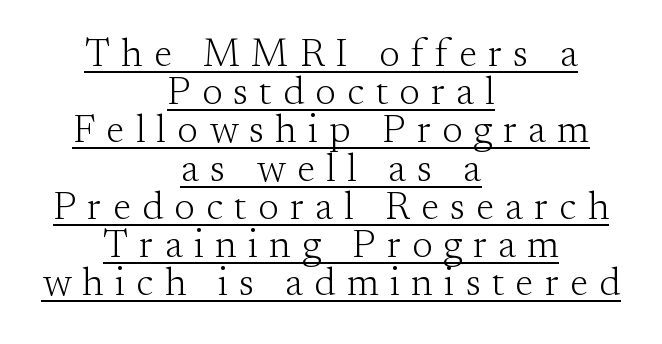
{"serif": "yes", "italic": "no", "bold": "no", "weight": "light", "width": "normal", "stroke_contrast": "medium", "x_height": "small", "monospaced": "no", "underline": "yes", "align": "center", "line_spacing": "tight", "line_spacing_ratio": 0.98, "letter_spacing": "wide", "letter_spacing_em": 0.29, "glyph_px": 39}
